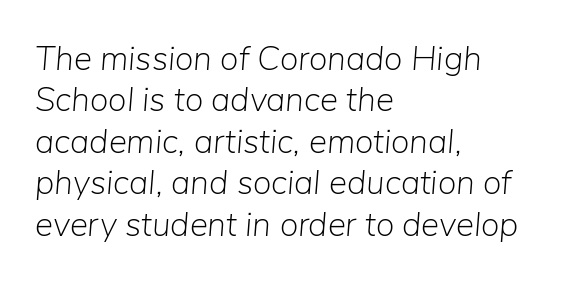
{"italic": "yes", "lean": "right", "slant_degrees": 5, "bold": "no", "weight": "light", "width": "normal", "stroke_contrast": "low", "x_height": "medium", "monospaced": "no", "underline": "no", "align": "left", "line_spacing_ratio": 1.22, "letter_spacing": "normal", "letter_spacing_em": 0.0, "glyph_px": 34}
